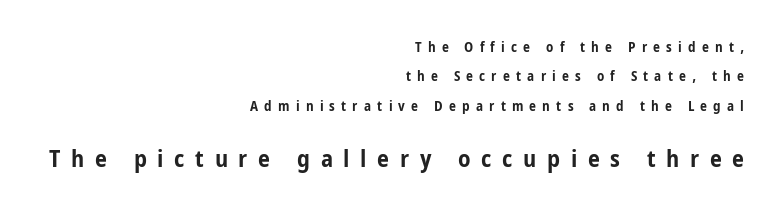
Short note: letters widely spaced. In terms of weight, the rendering is a true, heavy bold. This sample trades compactness for vertical openness between lines. Whoever set this made the second block the dominant, larger element. Descenders hang freely into open space.
